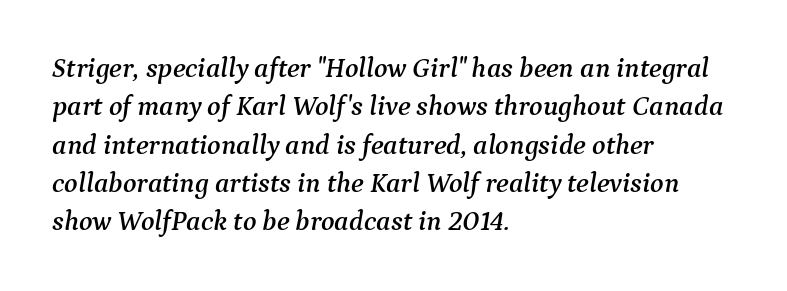
The font's italic variant was chosen for this text. This sample has the flowing, uneven cadence of proportional lettering. This is serif lettering, the kind often seen in printed books. Typeset ragged right — the left edge is the straight one. Descenders are the only things crossing below the line. Baseline-to-baseline distance is the conventional proportion of letter height.
